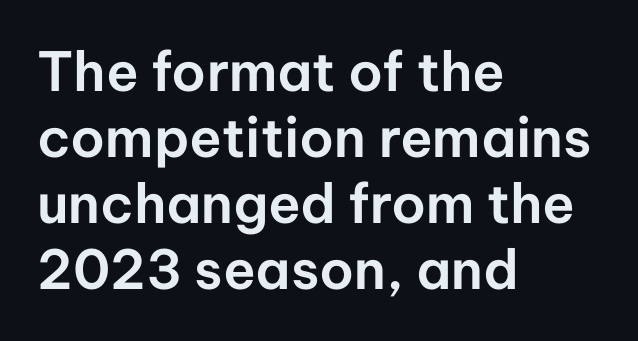
In terms of letterform style, serifs are entirely absent. The paragraph shown leans on its left margin. Honestly, the letter spacing is just normal — you wouldn't notice it. The rendering uses natural spacing where letterforms have individual widths. Clear beneath every line of the passage. Vertical strokes here are truly vertical.
